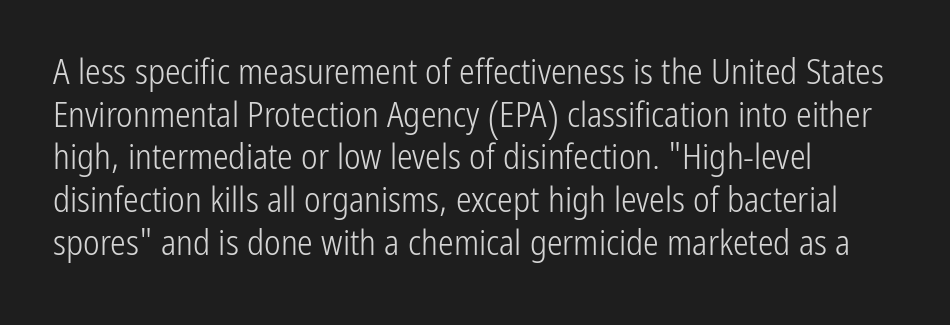
{"serif": "no", "italic": "no", "bold": "no", "weight": "light", "width": "condensed", "stroke_contrast": "low", "x_height": "medium", "monospaced": "no", "underline": "no", "align": "left", "line_spacing_ratio": 1.22, "letter_spacing": "normal", "letter_spacing_em": 0.0, "glyph_px": 35}
